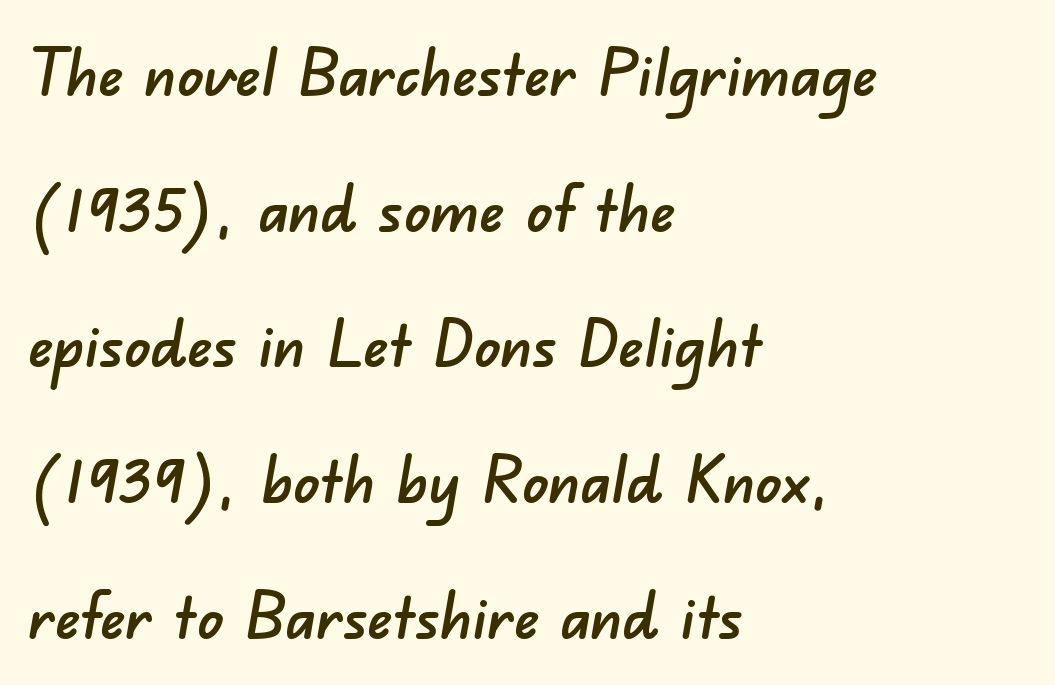
Q: Is the typeface a serif or a sans-serif typeface? A: Sans-serif.
Q: Is the text underlined? A: No.
Q: How is the paragraph aligned? A: Left-aligned.
Q: Is the spacing between letters normal or unusually wide? A: Normal.
Q: Is the spacing between lines tight, normal or loose? A: Loose.
Q: Width (condensed, normal, or wide)? A: Normal.
Q: Stroke contrast? A: Low.
Q: x-height? A: Small.
Q: Monospaced? A: No.
